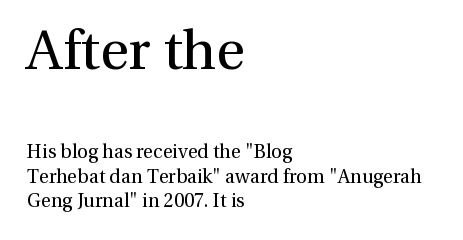
The image shows 56 px regular-weight serif type, upright; set left-aligned, normal line spacing (1.28x), normal letter spacing, not underlined; the first (top) block is 2.95x larger; a medium x-height.
